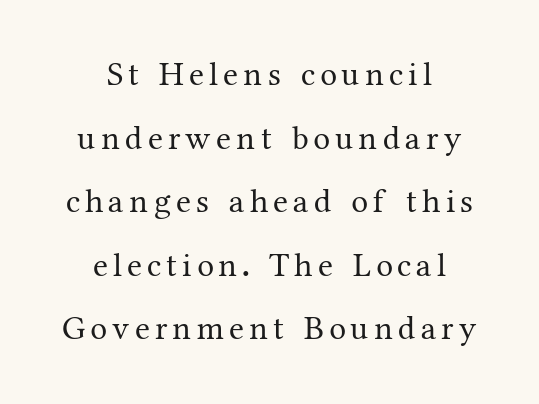
Q: Is the text bold? A: No.
Q: Is the text italic (slanted)? A: No, it is upright.
Q: Is the typeface a serif or a sans-serif typeface? A: Serif.
Q: Is the text underlined? A: No.
Q: How is the paragraph aligned? A: Centered.
Q: Width (condensed, normal, or wide)? A: Normal.
Q: Stroke contrast? A: Medium.
Q: x-height? A: Medium.
Q: Monospaced? A: No.
